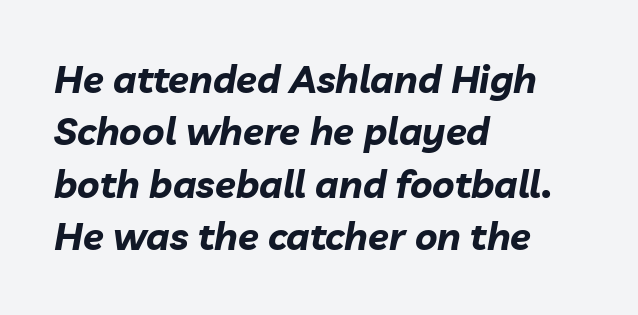
Is the type bold? Yes — the strokes are clearly thick and heavy. Would a proofreader flag this as italicized? Yes. Character widths vary here, with narrow letters taking less room than wide ones. No word sits above an underline. One glance says typical: line gaps are just what's usual.
